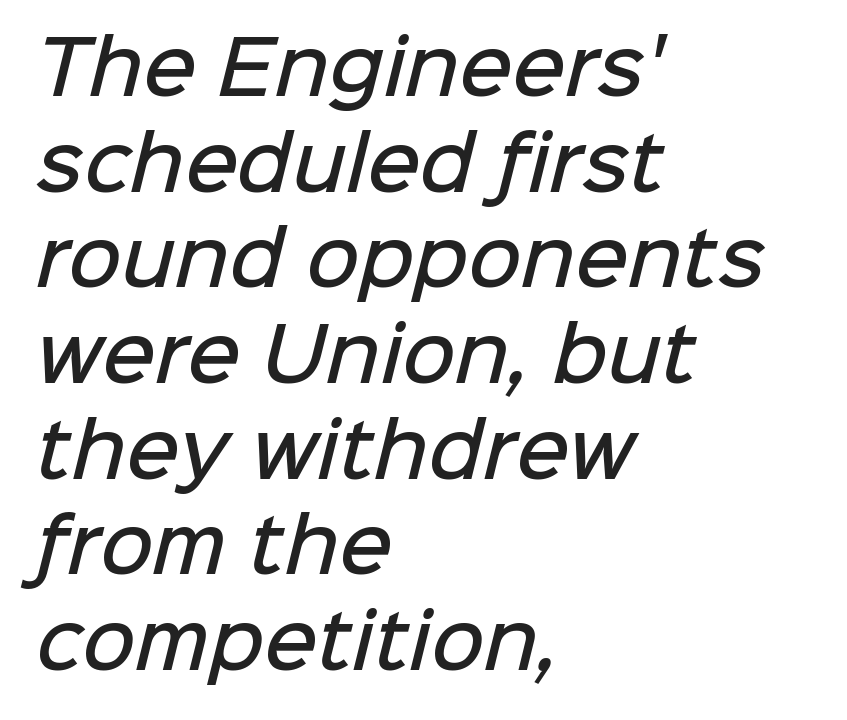
{"serif": "no", "bold": "semi", "weight": "semibold", "width": "normal", "stroke_contrast": "low", "x_height": "medium", "monospaced": "no", "underline": "no", "align": "left", "line_spacing": "normal", "line_spacing_ratio": 1.31, "letter_spacing": "normal", "letter_spacing_em": 0.0, "glyph_px": 73}
